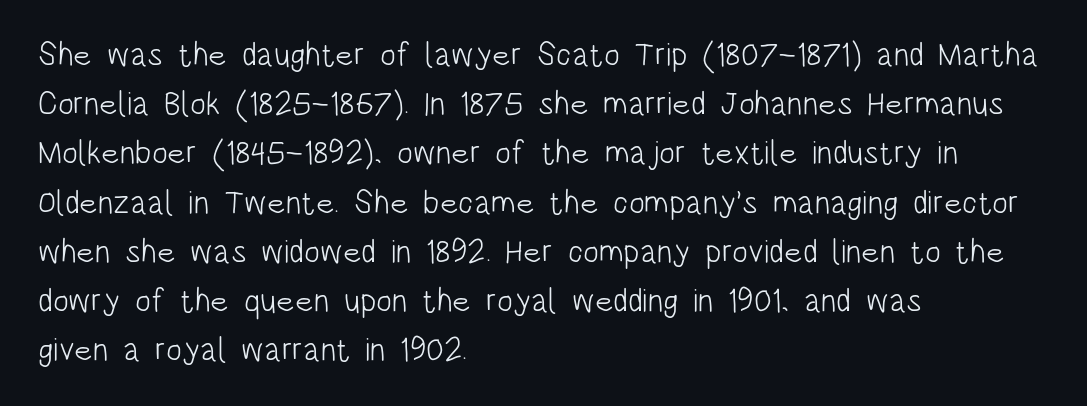
The tracking reads as untouched default to a designer's eye. Layout note: lines flush left. Only glyphs here, with clear space below each row. Looks like regular typesetting: each glyph gets only the width it needs.
